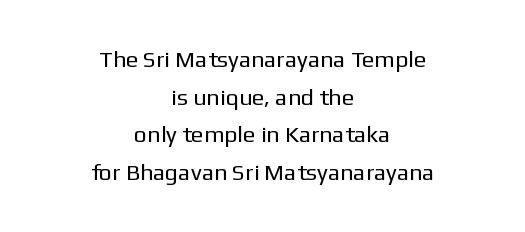
Q: Is the text bold? A: No.
Q: Is the text italic (slanted)? A: No, it is upright.
Q: Is the text underlined? A: No.
Q: How is the paragraph aligned? A: Centered.
Q: Is the spacing between letters normal or unusually wide? A: Normal.
Q: Is the spacing between lines tight, normal or loose? A: Normal.
